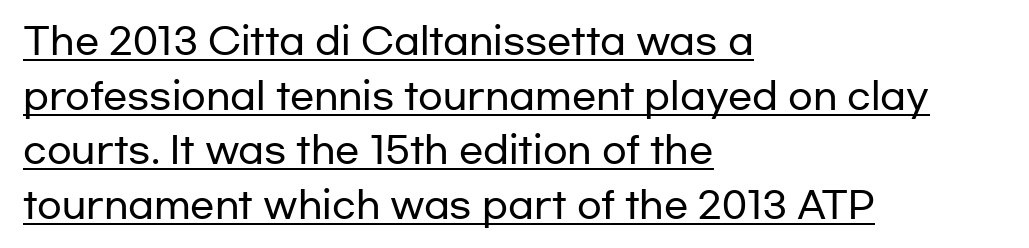
The image shows 36 px wide sans-serif type, upright; set left-aligned, normal line spacing (1.52x), normal letter spacing, underlined; low stroke contrast and a medium x-height.
